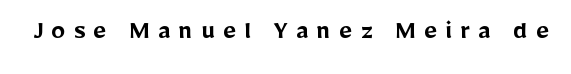
The line texture is sparse and dotted thanks to wide tracking. The letters advance in unequal steps, a hallmark of proportional type. The letters carry no serifs — their stems end cleanly without finishing strokes. The strokes are fattened partway — semibold, not bold. Rendered with straight, roman letterforms. Only glyphs here, with clear space below each row.
